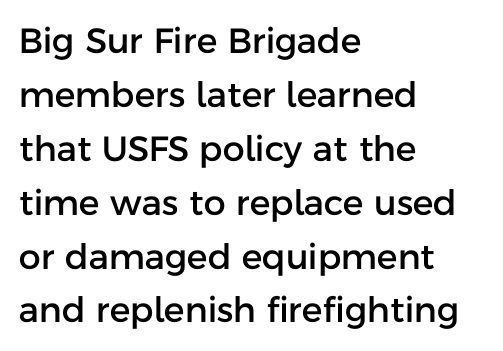
Compared with typical paragraphs, the rows here are spaced about the same. Beneath every word, the page is bare. I'd call this a sans setting — the letters go barefoot. In terms of posture, this sample is upright. Varying glyph widths throughout — classic text-font behaviour.
